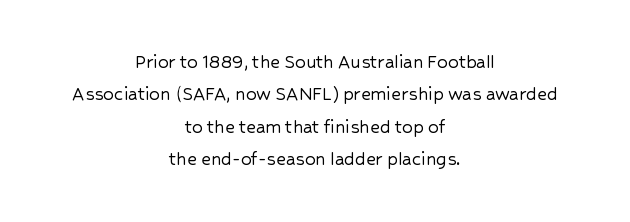
Q: Is the text italic (slanted)? A: No, it is upright.
Q: Is the text underlined? A: No.
Q: How is the paragraph aligned? A: Centered.
Q: Is the spacing between letters normal or unusually wide? A: Normal.
Q: Is the spacing between lines tight, normal or loose? A: Normal.
